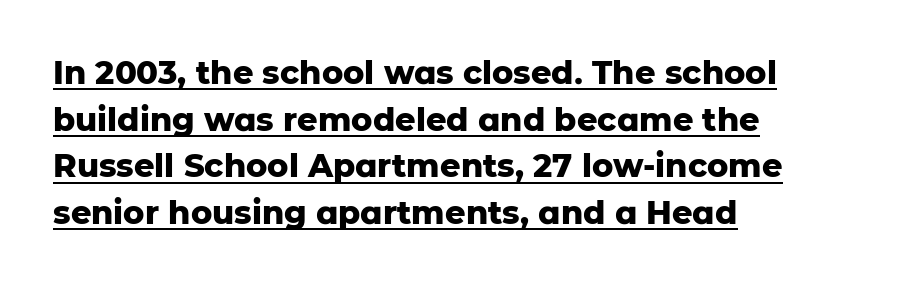
Q: Is the text bold? A: Yes.
Q: Is the text italic (slanted)? A: No, it is upright.
Q: Is the typeface a serif or a sans-serif typeface? A: Sans-serif.
Q: Is the text underlined? A: Yes.
Q: How is the paragraph aligned? A: Left-aligned.
Q: Is the spacing between letters normal or unusually wide? A: Normal.
Q: Is the spacing between lines tight, normal or loose? A: Normal.
Q: Width (condensed, normal, or wide)? A: Normal.
Q: Stroke contrast? A: Low.
Q: x-height? A: Medium.
Q: Monospaced? A: No.
